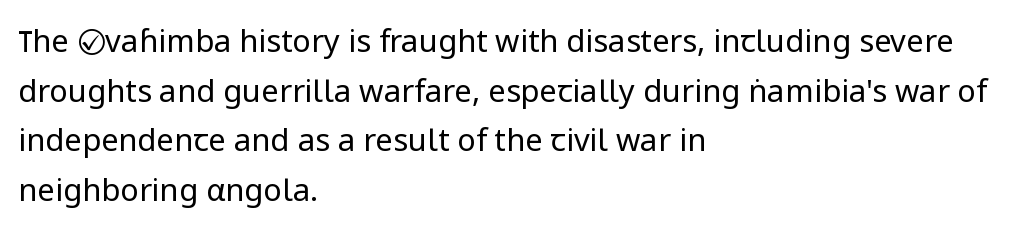
Q: Is the text bold? A: No.
Q: Is the text italic (slanted)? A: No, it is upright.
Q: Is the typeface a serif or a sans-serif typeface? A: Sans-serif.
Q: Is the text underlined? A: No.
Q: How is the paragraph aligned? A: Left-aligned.
Q: Is the spacing between letters normal or unusually wide? A: Normal.
Q: Is the spacing between lines tight, normal or loose? A: Normal.
Q: Width (condensed, normal, or wide)? A: Normal.
Q: Stroke contrast? A: Low.
Q: x-height? A: Medium.
Q: Monospaced? A: No.
